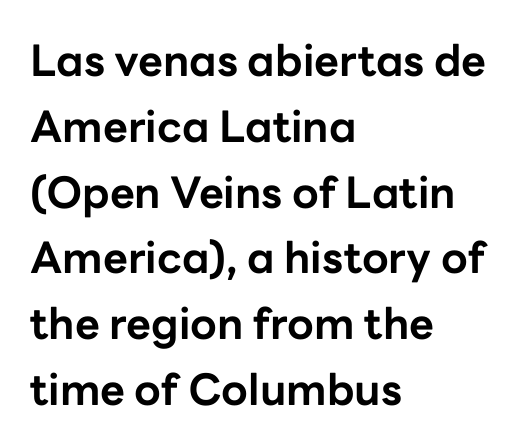
The image shows 43 px bold sans-serif type, upright; set left-aligned, normal line spacing (1.53x), normal letter spacing, not underlined; low stroke contrast and a medium x-height.
